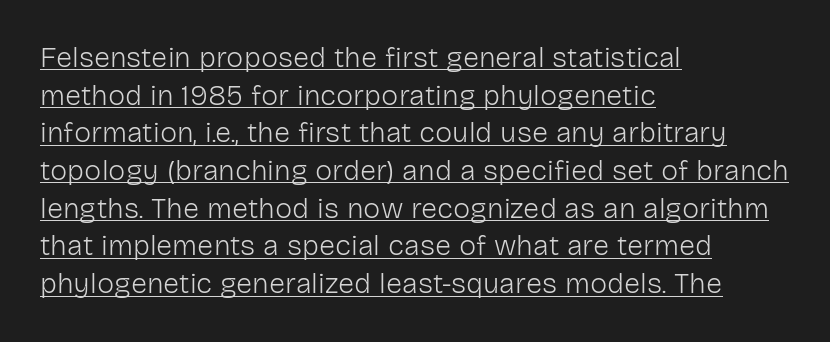
{"serif": "no", "italic": "no", "bold": "no", "weight": "light", "width": "normal", "stroke_contrast": "low", "x_height": "medium", "monospaced": "no", "underline": "yes", "align": "left", "line_spacing": "normal", "line_spacing_ratio": 1.3, "letter_spacing": "normal", "letter_spacing_em": 0.0, "glyph_px": 29}
